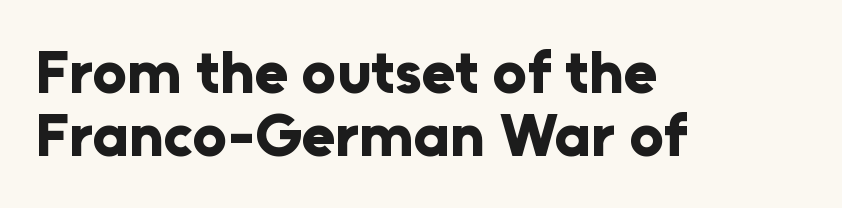
Any mark beneath the type? The region is blank. Typographic density is high because the face is bold. A roman cut, with each character standing at attention. Is this a fixed-width face? No — the glyphs have proportional, varying widths. Successive baselines arrive quickly, one right under another.
